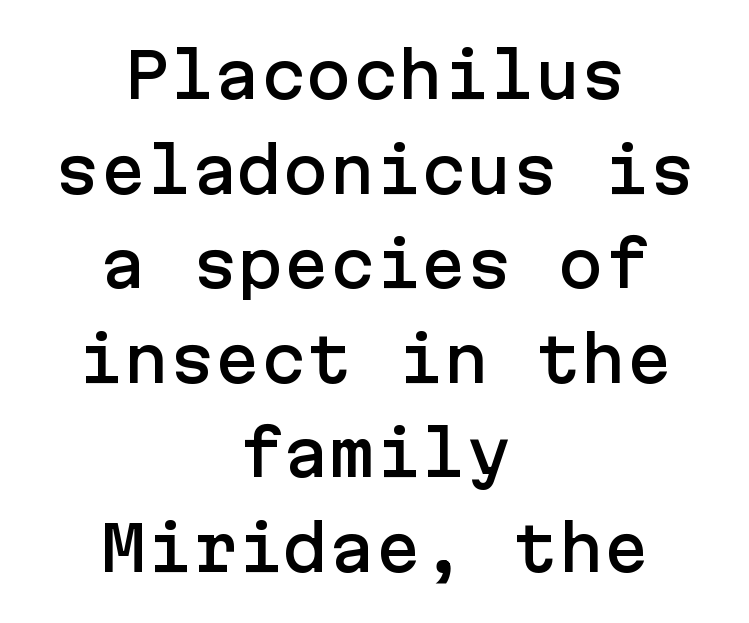
The image shows 61 px sans-serif type, upright; set centered, normal line spacing (1.55x), normal letter spacing, not underlined; low stroke contrast and a medium x-height.
